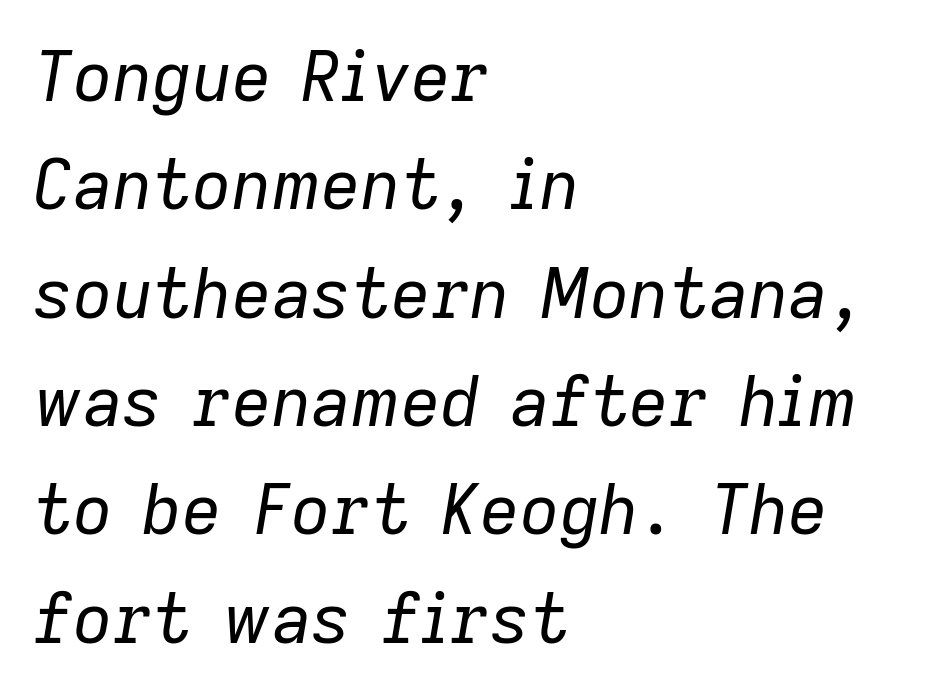
Honestly, the row spacing looks completely unremarkable. A light-to-regular cut is what we see here. These lines are set flush left with a ragged right edge. This is oblique type, the kind used for emphasis or titles. Has an underline been added? It has not.
